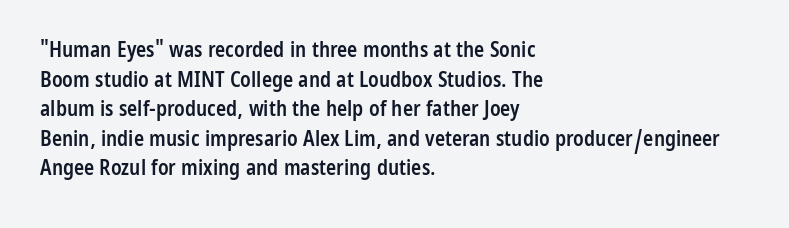
Q: Is the text bold? A: Semi-bold.
Q: Is the text italic (slanted)? A: No, it is upright.
Q: Is the text underlined? A: No.
Q: How is the paragraph aligned? A: Left-aligned.
Q: Is the spacing between letters normal or unusually wide? A: Normal.
Q: Is the spacing between lines tight, normal or loose? A: Normal.
